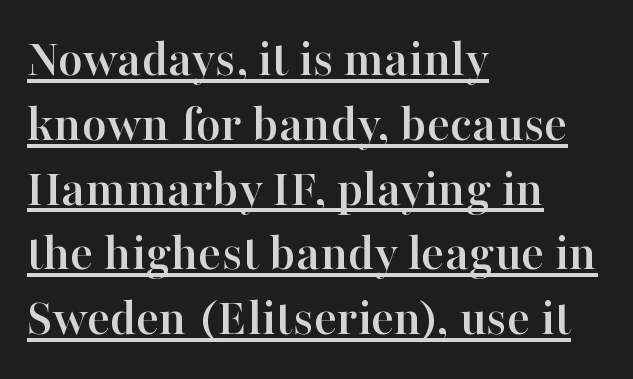
Q: Is the text italic (slanted)? A: No, it is upright.
Q: Is the typeface a serif or a sans-serif typeface? A: Serif.
Q: Is the text underlined? A: Yes.
Q: How is the paragraph aligned? A: Left-aligned.
Q: Is the spacing between letters normal or unusually wide? A: Normal.
Q: Width (condensed, normal, or wide)? A: Normal.
Q: Stroke contrast? A: High.
Q: x-height? A: Medium.
Q: Monospaced? A: No.
